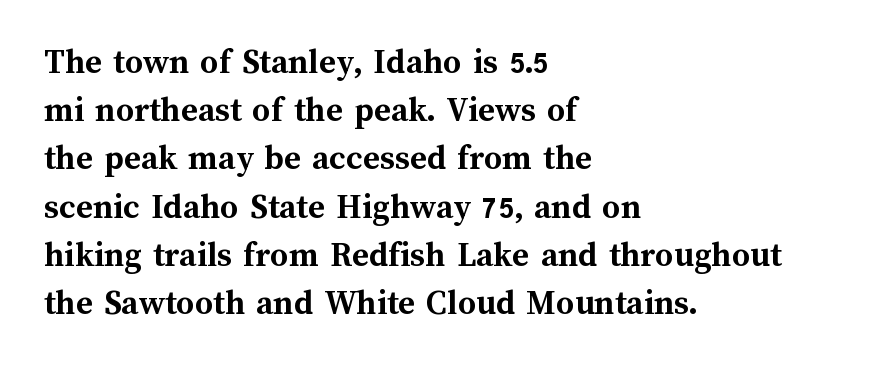
The image shows 36 px semibold type, upright; set left-aligned, normal line spacing (1.34x), normal letter spacing, not underlined; medium stroke contrast and a medium x-height.
